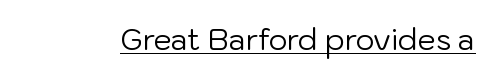
Q: Is the text bold? A: No.
Q: Is the text italic (slanted)? A: No, it is upright.
Q: Is the typeface a serif or a sans-serif typeface? A: Sans-serif.
Q: Is the text underlined? A: Yes.
Q: Is the spacing between letters normal or unusually wide? A: Normal.
Q: Width (condensed, normal, or wide)? A: Normal.
Q: Stroke contrast? A: Low.
Q: x-height? A: Medium.
Q: Monospaced? A: No.
